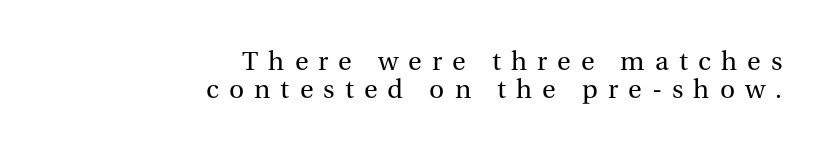
{"serif": "yes", "italic": "no", "bold": "no", "weight": "regular", "width": "normal", "stroke_contrast": "medium", "x_height": "medium", "monospaced": "no", "underline": "no", "align": "right", "line_spacing": "tight", "line_spacing_ratio": 1.01, "letter_spacing": "wide", "letter_spacing_em": 0.36, "glyph_px": 28}
